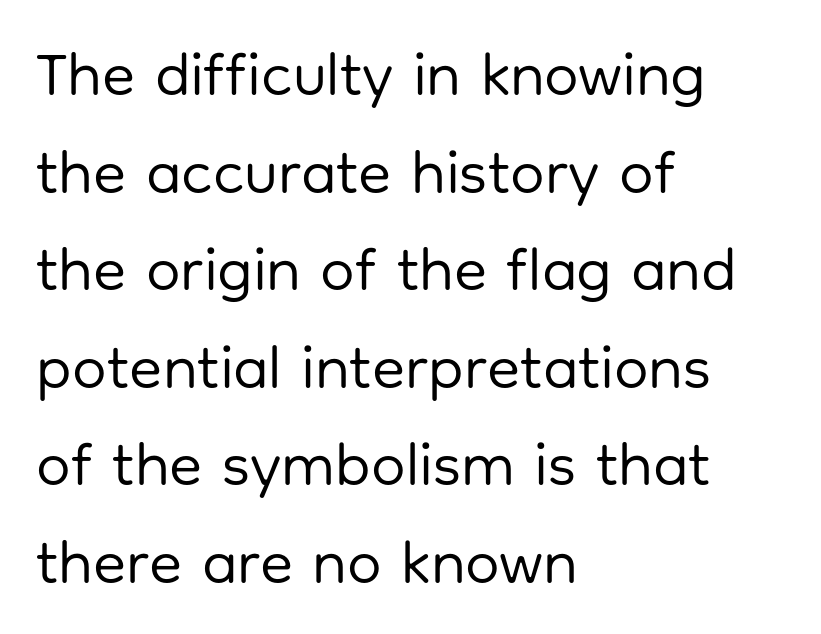
Q: Is the text bold? A: No.
Q: Is the text italic (slanted)? A: No, it is upright.
Q: Is the typeface a serif or a sans-serif typeface? A: Sans-serif.
Q: Is the text underlined? A: No.
Q: How is the paragraph aligned? A: Left-aligned.
Q: Is the spacing between letters normal or unusually wide? A: Normal.
Q: Is the spacing between lines tight, normal or loose? A: Normal.
Q: Width (condensed, normal, or wide)? A: Normal.
Q: Stroke contrast? A: Low.
Q: x-height? A: Medium.
Q: Monospaced? A: No.
